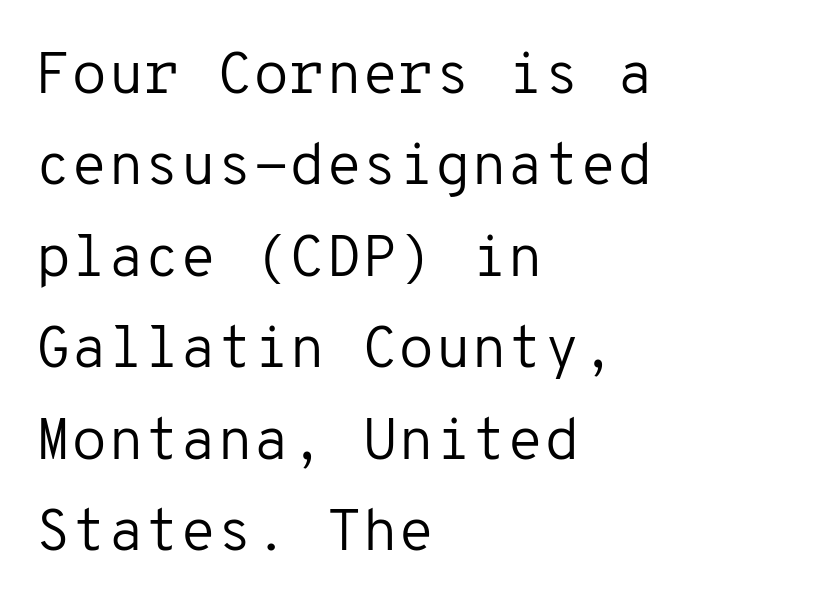
The image shows 59 px regular-weight sans-serif type, upright, monospaced; set left-aligned, normal line spacing (1.55x), normal letter spacing, not underlined; low stroke contrast and a medium x-height.
